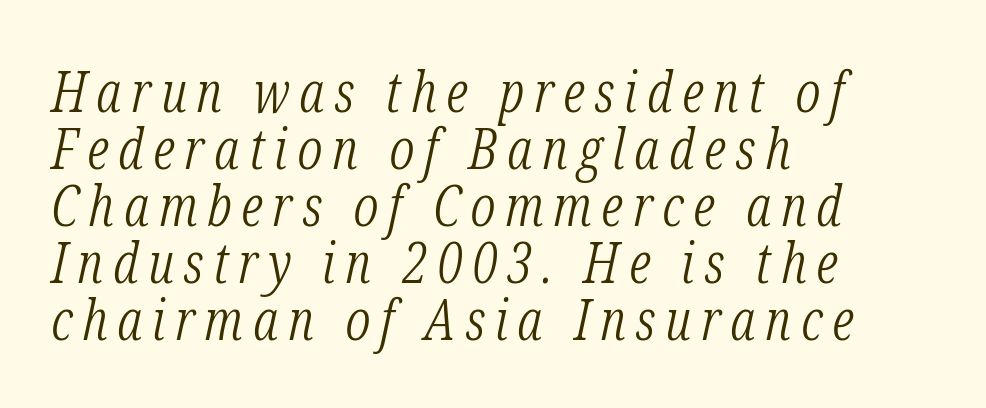
Q: Is the text bold? A: No.
Q: Is the text italic (slanted)? A: Yes, it leans right by about 12 degrees.
Q: Is the typeface a serif or a sans-serif typeface? A: Serif.
Q: Is the text underlined? A: No.
Q: How is the paragraph aligned? A: Left-aligned.
Q: Is the spacing between lines tight, normal or loose? A: Tight.
Q: Width (condensed, normal, or wide)? A: Condensed.
Q: Stroke contrast? A: Low.
Q: x-height? A: Medium.
Q: Monospaced? A: No.
